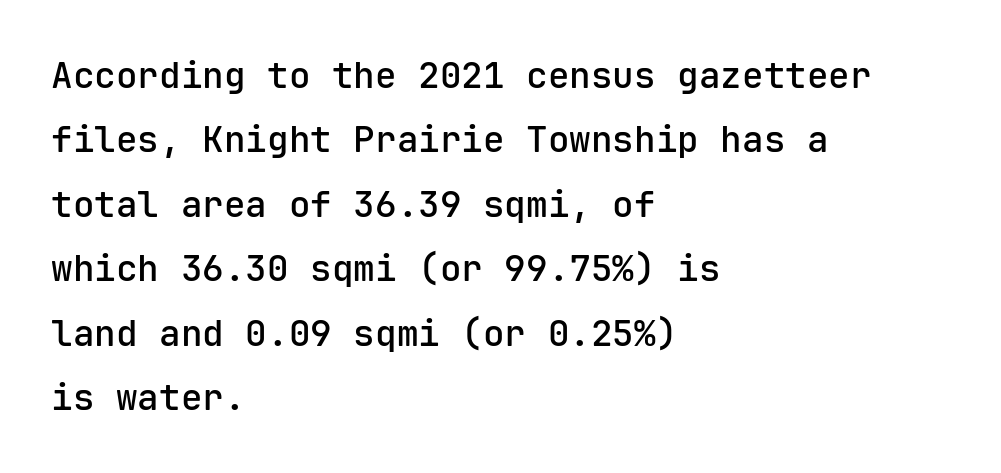
{"serif": "no", "italic": "no", "bold": "semi", "weight": "semibold", "width": "normal", "stroke_contrast": "low", "x_height": "medium", "monospaced": "yes", "underline": "no", "align": "left", "line_spacing_ratio": 1.79, "letter_spacing": "normal", "letter_spacing_em": 0.0, "glyph_px": 36}
